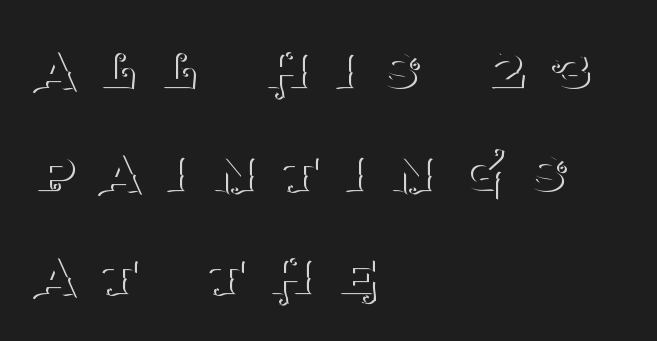
The image shows 66 px thin serif type, upright; set left-aligned, normal line spacing (1.56x), unusually wide letter spacing (+0.39 em), not underlined; medium stroke contrast and a large x-height.
